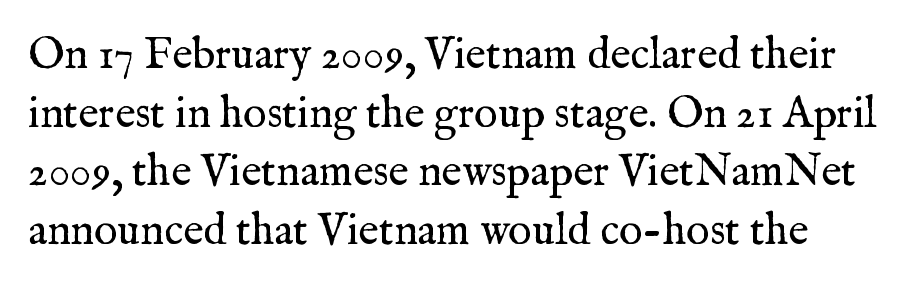
{"serif": "yes", "italic": "no", "bold": "no", "weight": "regular", "width": "normal", "stroke_contrast": "medium", "x_height": "medium", "monospaced": "no", "underline": "no", "line_spacing": "normal", "line_spacing_ratio": 1.33, "letter_spacing": "normal", "letter_spacing_em": 0.0, "glyph_px": 44}
